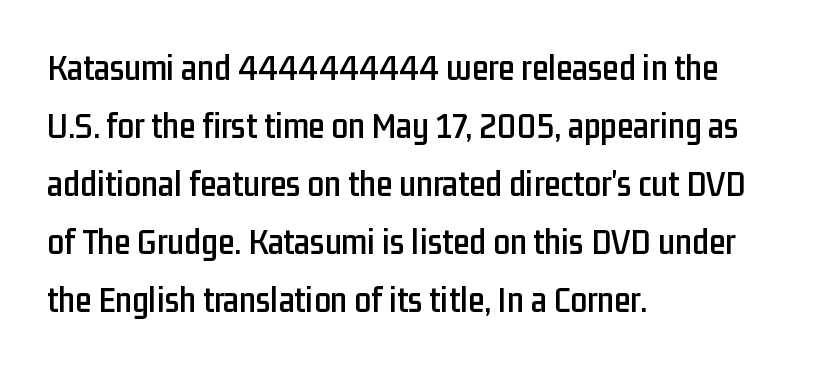
{"serif": "no", "italic": "no", "width": "condensed", "stroke_contrast": "low", "x_height": "medium", "monospaced": "no", "underline": "no", "align": "left", "line_spacing": "normal", "line_spacing_ratio": 1.57, "letter_spacing": "normal", "letter_spacing_em": 0.0, "glyph_px": 37}
